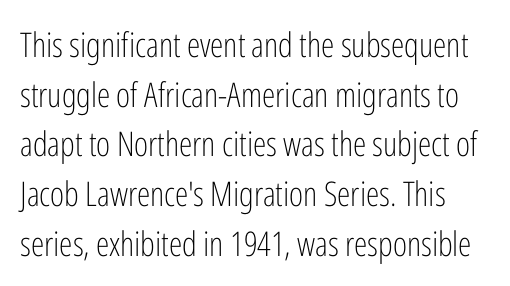
The image shows 34 px light, condensed sans-serif type, upright; set normal line spacing (1.46x), normal letter spacing, not underlined; low stroke contrast and a medium x-height.
